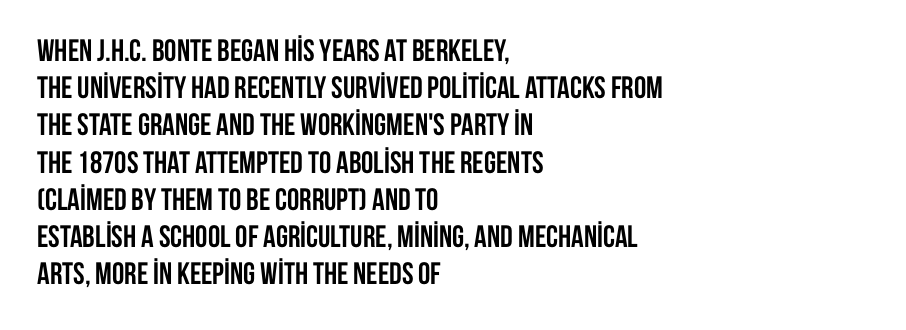
The space directly below the letters is spotless. Is this a fixed-width face? No — the glyphs have proportional, varying widths. Compared with typical body copy, the letter spacing here is the same. Look at the stroke-to-counter ratio: heavy, a bold. Examine the stroke ends and you'll find no serifs. A typesetter would mark this as roman, not italic.
